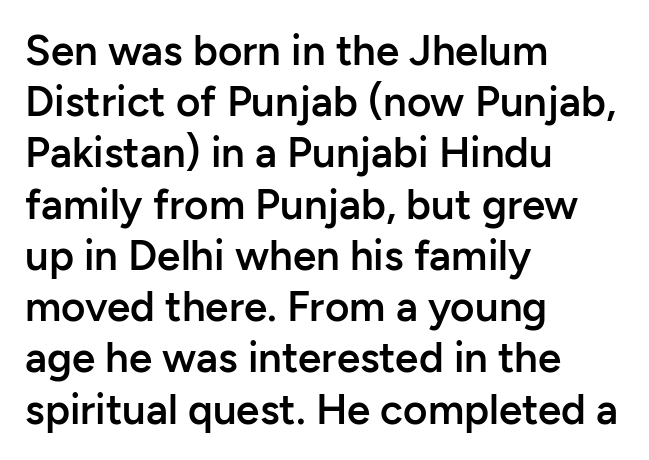
Heft: intermediate — a semibold. The passage shown is typed in a proportional face where columns would drift. These lines keep a tight, regular rhythm from letter to letter. This is roman type, the default non-slanted kind. Regarding serifs, this sample does without them. Each row of text sits above clean, open space.
